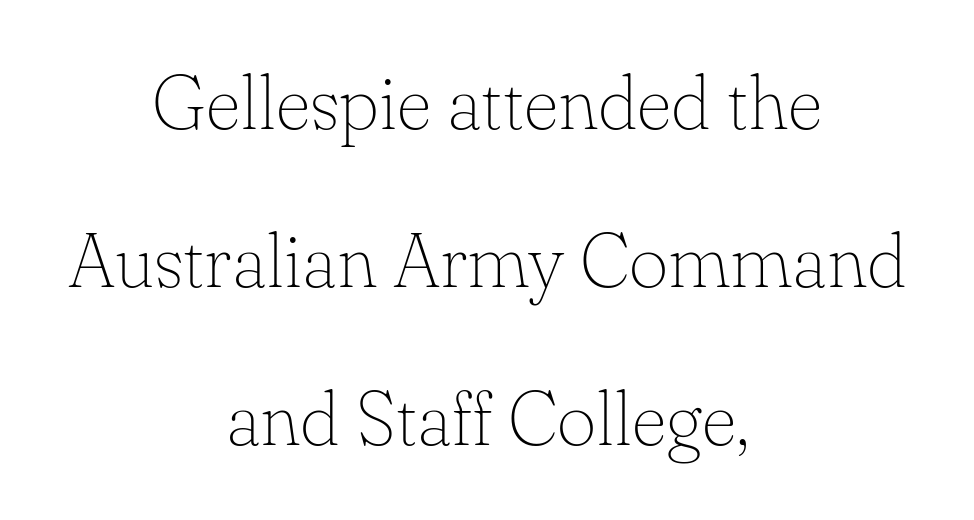
The image shows 76 px thin serif type, upright; set centered, loose line spacing (2.08x), normal letter spacing, not underlined; low stroke contrast and a small x-height.
